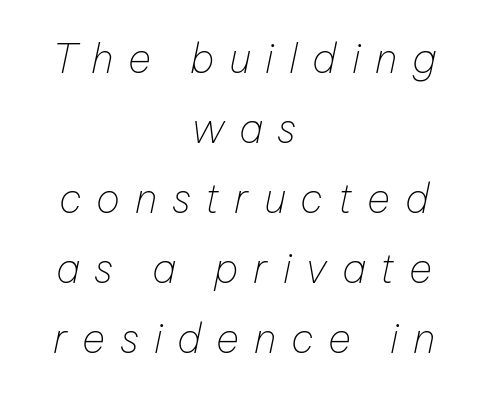
The image shows 40 px thin type, italic (leaning right); set centered, line spacing 1.75x, unusually wide letter spacing (+0.37 em), not underlined; low stroke contrast and a medium x-height.
